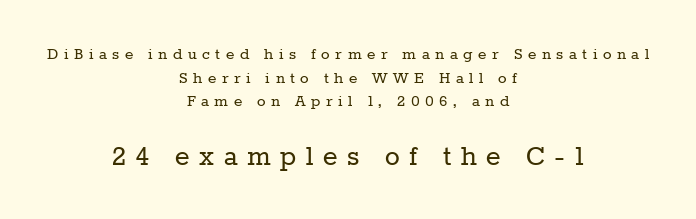
The image shows 31 px regular-weight serif type, upright; set centered, normal line spacing (1.31x), unusually wide letter spacing (+0.31 em), not underlined; the second (bottom) block is 1.72x larger; low stroke contrast and a medium x-height.
